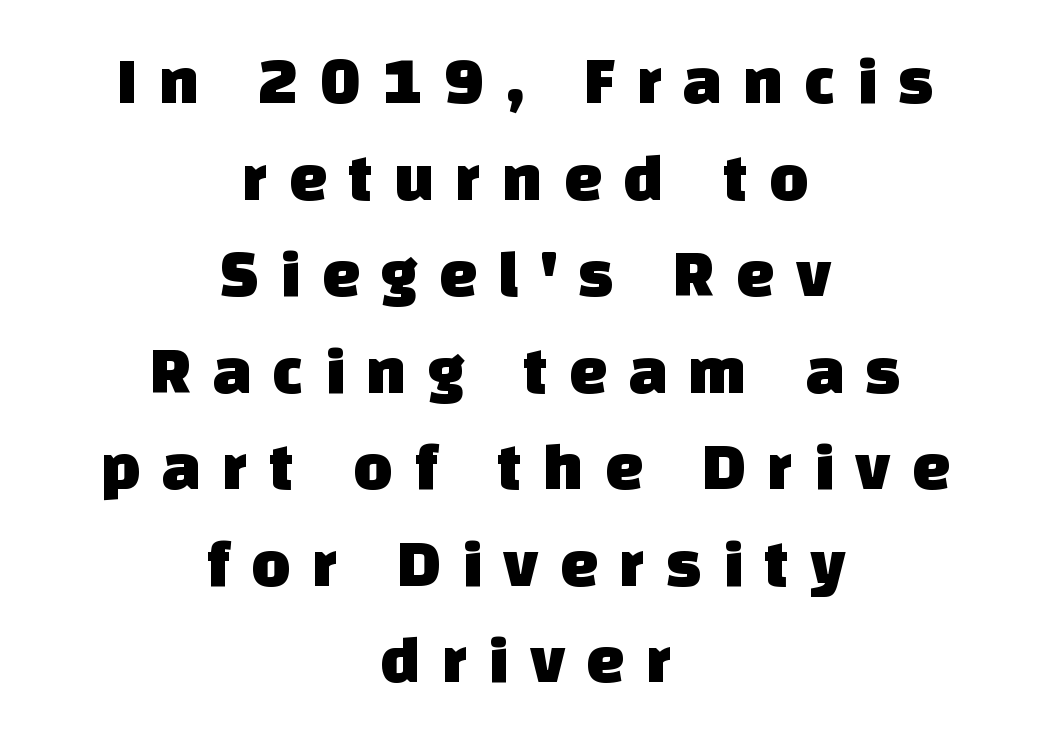
Tracking here is generous; glyphs stand well apart from one another. A typesetter would call this proportional, since set widths differ per character. The rendering shows plain stroke endings on the letterforms — a sans-serif design. Teacher's note: observe the equal gaps on both sides — that is centered alignment. The baseline area is clear. Honestly, the row spacing looks completely unremarkable.
